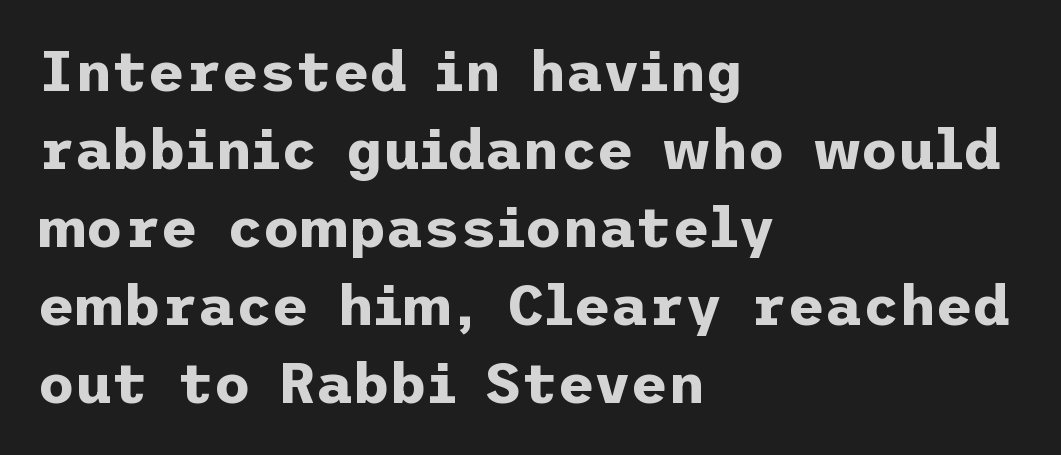
The image shows 57 px bold sans-serif type, upright; set left-aligned, normal line spacing (1.37x), normal letter spacing, not underlined; low stroke contrast and a medium x-height.
